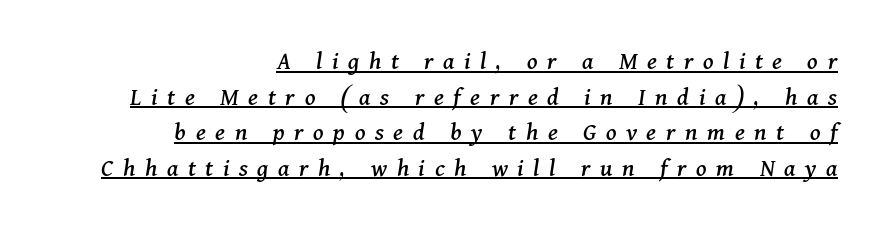
The image shows 26 px text type, italic (leaning right); set right-aligned, normal line spacing (1.37x), unusually wide letter spacing (+0.37 em), underlined.
